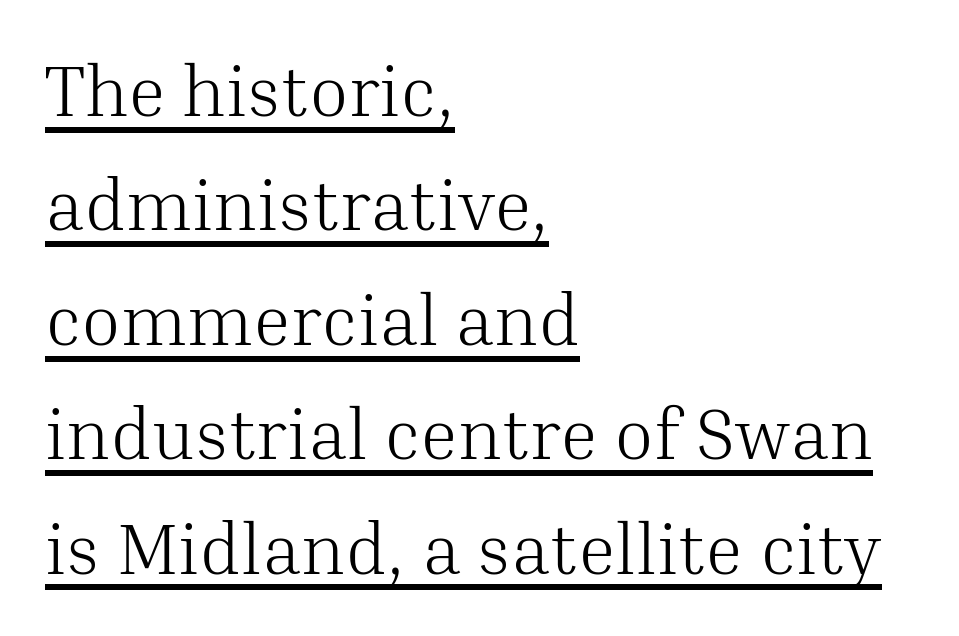
The image shows 72 px light serif type, upright; set left-aligned, normal line spacing (1.59x), normal letter spacing, underlined; medium stroke contrast and a medium x-height.
